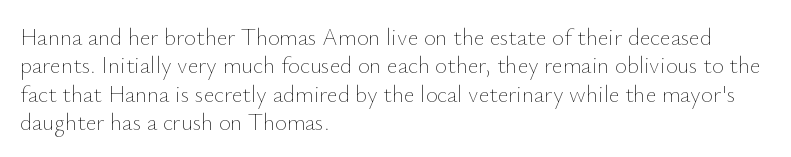
Q: Is the text bold? A: No.
Q: Is the text italic (slanted)? A: No, it is upright.
Q: Is the text underlined? A: No.
Q: How is the paragraph aligned? A: Left-aligned.
Q: Is the spacing between letters normal or unusually wide? A: Normal.
